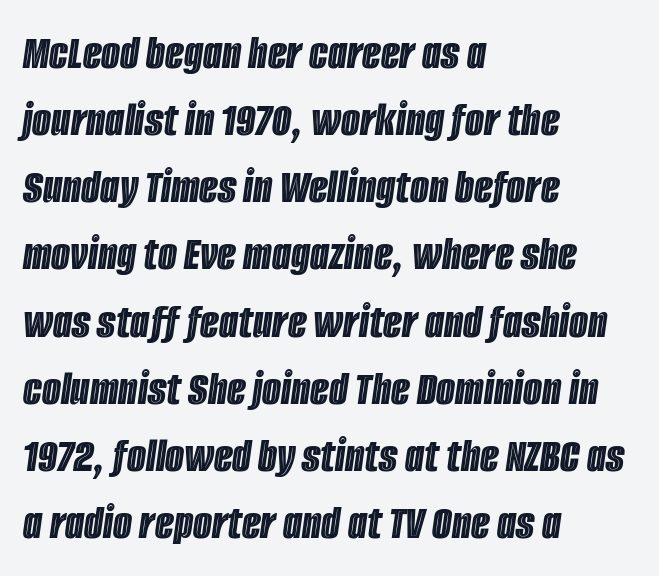
Q: Is the text italic (slanted)? A: Yes, it leans right by about 8 degrees.
Q: Is the text underlined? A: No.
Q: How is the paragraph aligned? A: Left-aligned.
Q: Is the spacing between letters normal or unusually wide? A: Normal.
Q: Is the spacing between lines tight, normal or loose? A: Normal.
Q: Width (condensed, normal, or wide)? A: Condensed.
Q: x-height? A: Large.
Q: Monospaced? A: No.
